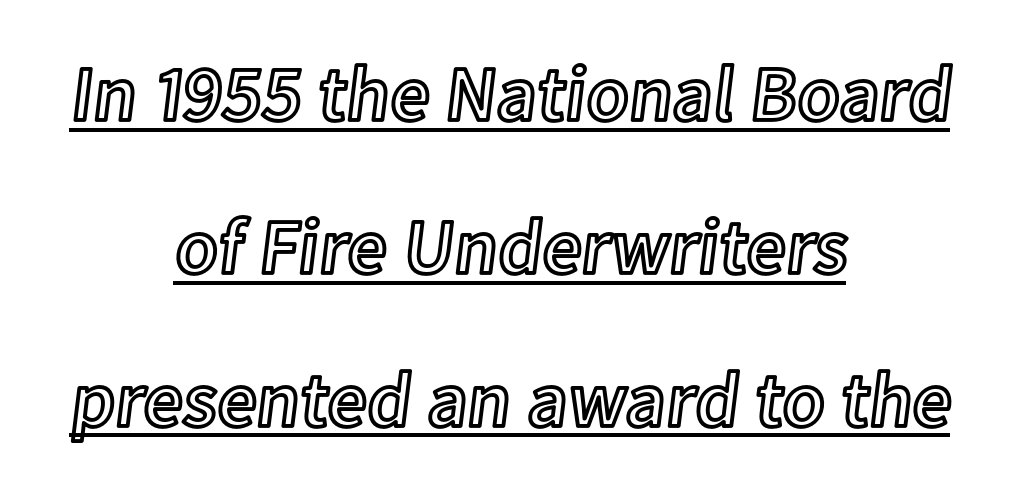
One-word summary of the alignment: center. Has an underline been added? It has. Vertical spacing — loose. A typesetter would call this proportional, since set widths differ per character. These lines keep a tight, regular rhythm from letter to letter.
